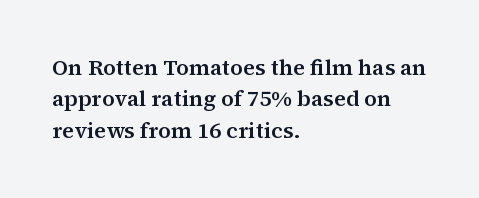
The image shows 22 px text type, upright; set left-aligned, normal line spacing (1.43x), normal letter spacing, not underlined.
